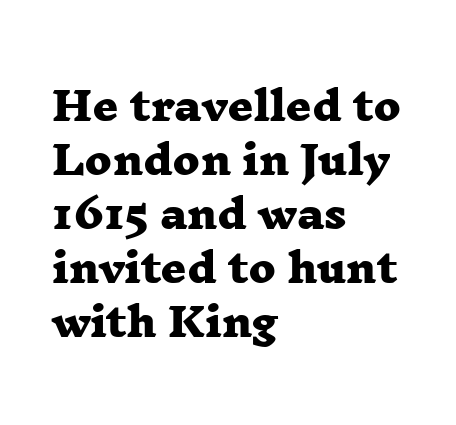
The image shows 40 px heavy, wide serif type; set left-aligned, normal line spacing (1.35x), normal letter spacing, not underlined; low stroke contrast and a medium x-height.
